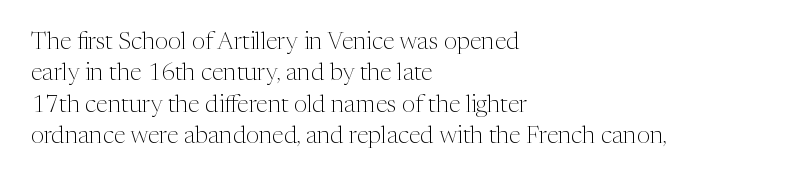
What stands out about the letter spacing? Nothing — it is the standard amount. Unmarked baselines from the first word to the last. The rendering anchors every line to the left-hand side. Regarding leading, the lines here are spaced in the standard way. Compared with a typical body face, this is equally light or lighter still. In terms of posture, this sample is upright.
